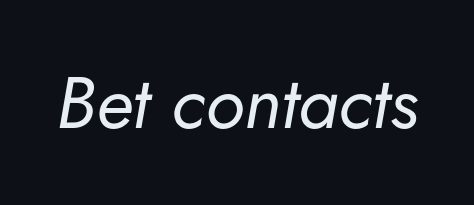
Q: Is the text bold? A: No.
Q: Is the text italic (slanted)? A: Yes, it leans right by about 5 degrees.
Q: Is the text underlined? A: No.
Q: Is the spacing between letters normal or unusually wide? A: Normal.
Q: Width (condensed, normal, or wide)? A: Normal.
Q: Stroke contrast? A: Low.
Q: x-height? A: Small.
Q: Monospaced? A: No.
